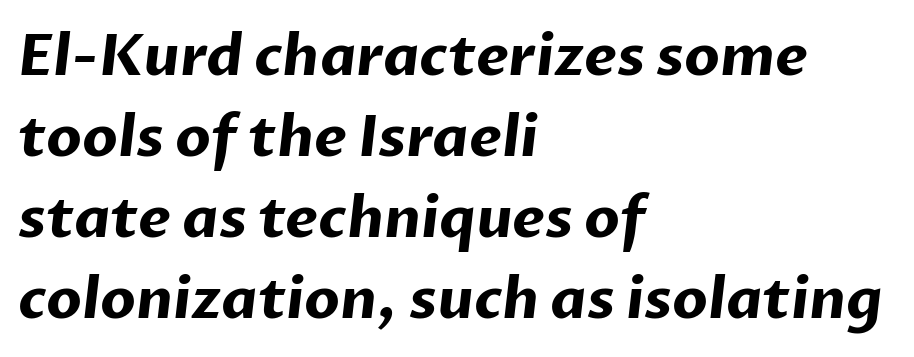
{"serif": "no", "bold": "yes", "weight": "bold", "width": "normal", "stroke_contrast": "low", "x_height": "medium", "monospaced": "no", "underline": "no", "align": "left", "line_spacing": "normal", "line_spacing_ratio": 1.42, "letter_spacing": "normal", "letter_spacing_em": 0.0, "glyph_px": 57}
